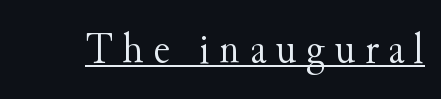
Does a line run under the words? Yes, clearly. A typesetter would call this proportional, since set widths differ per character. Letters have the restrained weight of plain body copy at most. Is the letter spacing exaggerated? Yes — the characters are pushed far apart.
